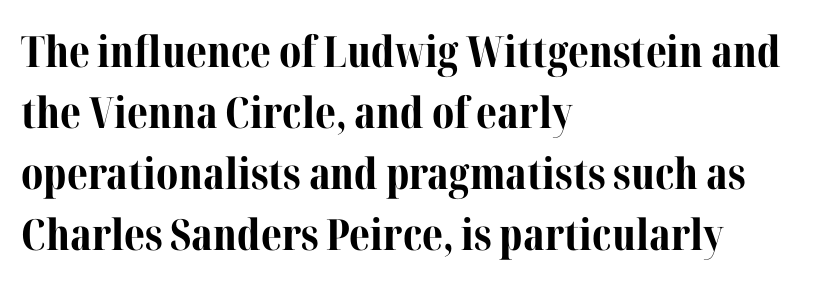
Q: Is the text bold? A: Yes.
Q: Is the text italic (slanted)? A: No, it is upright.
Q: Is the typeface a serif or a sans-serif typeface? A: Serif.
Q: Is the text underlined? A: No.
Q: How is the paragraph aligned? A: Left-aligned.
Q: Is the spacing between letters normal or unusually wide? A: Normal.
Q: Is the spacing between lines tight, normal or loose? A: Normal.
Q: Width (condensed, normal, or wide)? A: Normal.
Q: Stroke contrast? A: Medium.
Q: x-height? A: Medium.
Q: Monospaced? A: No.
